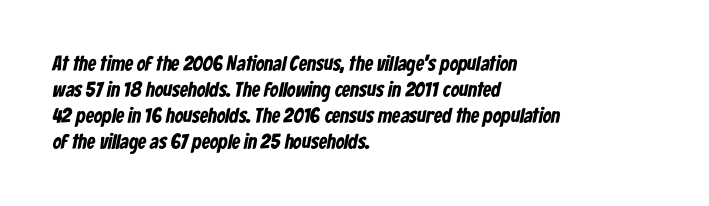
Standard letterfit; no display-style spreading of the glyphs. Look at the stroke-to-counter ratio: heavy, a bold. This rendering uses left alignment, leaving the right contour irregular. The gap between lines stays unmarked.
